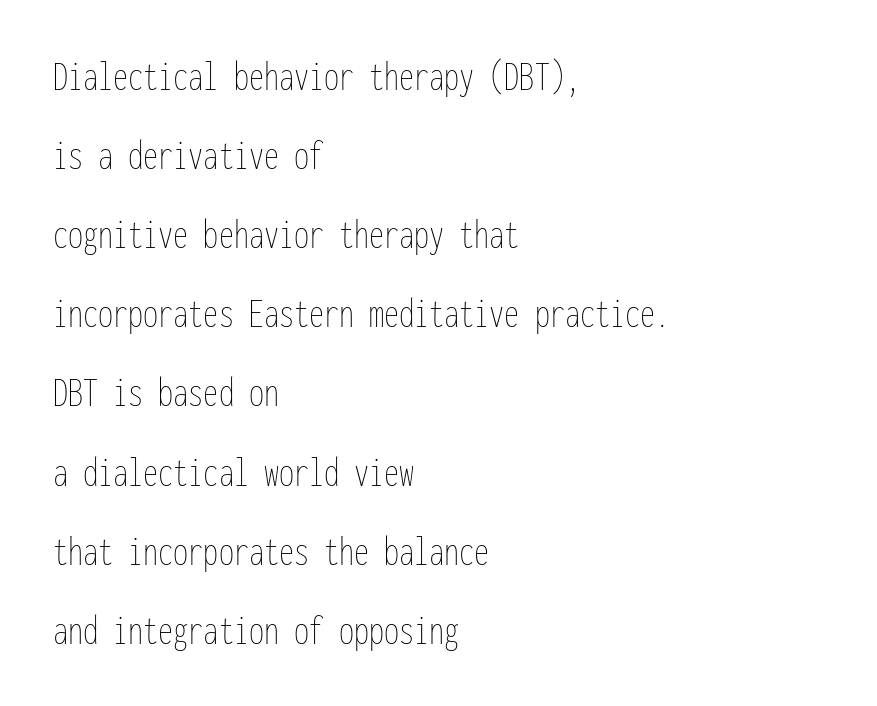
{"italic": "no", "bold": "no", "weight": "thin", "width": "condensed", "stroke_contrast": "low", "x_height": "medium", "monospaced": "yes", "underline": "no", "align": "left", "line_spacing_ratio": 1.84, "letter_spacing": "normal", "letter_spacing_em": 0.0, "glyph_px": 43}
